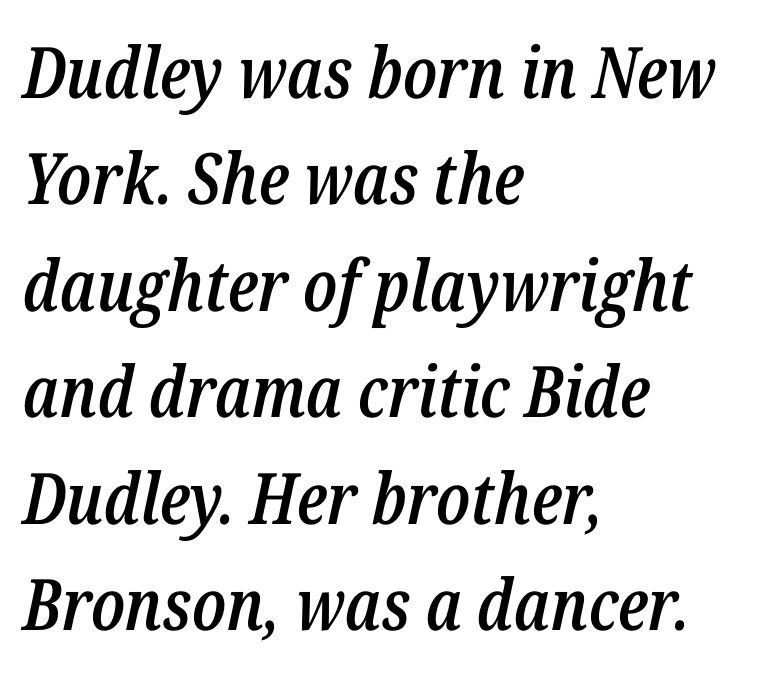
Q: Is the text bold? A: Semi-bold.
Q: Is the text italic (slanted)? A: Yes, it leans right by about 12 degrees.
Q: Is the text underlined? A: No.
Q: How is the paragraph aligned? A: Left-aligned.
Q: Is the spacing between letters normal or unusually wide? A: Normal.
Q: Is the spacing between lines tight, normal or loose? A: Normal.
Q: Width (condensed, normal, or wide)? A: Condensed.
Q: Stroke contrast? A: Low.
Q: x-height? A: Medium.
Q: Monospaced? A: No.
